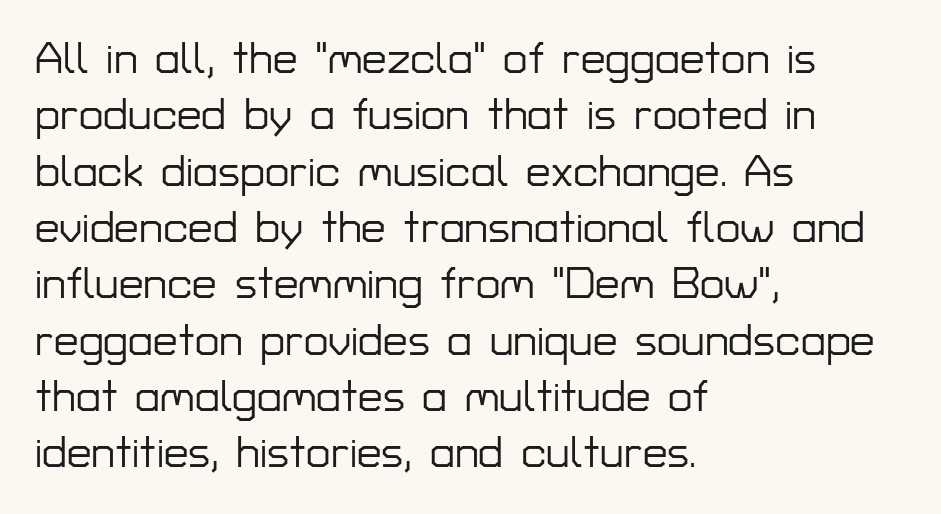
Descenders hang freely into open space. The designer left line spacing at the default. Looks like regular typesetting: each glyph gets only the width it needs. Typographically, this falls in the sans-serif category. If you drew a line through each stem, it would be perfectly vertical. The setting favours the left margin, as ordinary paragraphs usually do.
